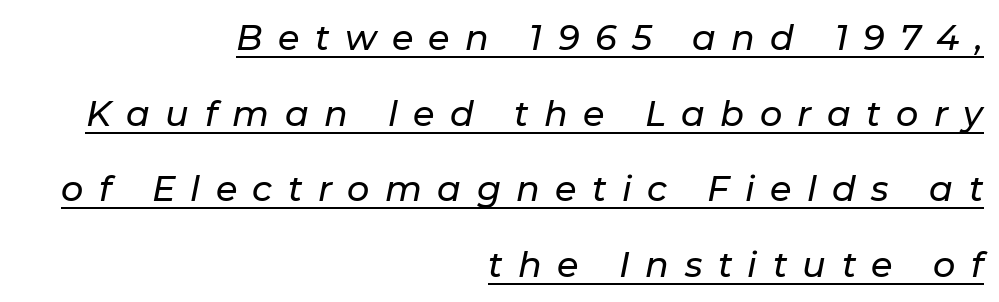
Casual observation: everything's shoved over to the right. Loose tracking; the words dissolve into strings of separated letters. Here the designer chose a conventional face with non-uniform glyph widths. The glyphs look as if they've been sheared to an angle. Leading: increased. Notice how a bar underscores the lettering throughout.
